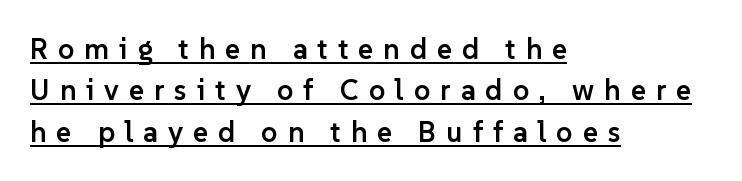
Horizontal alignment here is leftward, the default for most running prose. Every character sits straight up, as roman type does. Beneath each row of characters lies a ruled line. The lines sit at an ordinary, default distance from one another. Weight check: semibold — heavier than regular, not quite bold. Is this a fixed-width face? No — the glyphs have proportional, varying widths.
